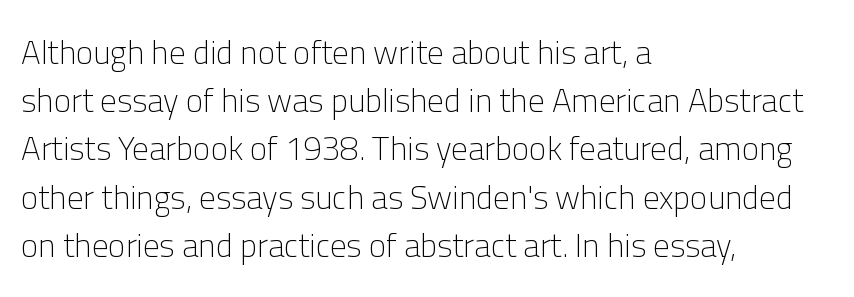
Q: Is the text bold? A: No.
Q: Is the text italic (slanted)? A: No, it is upright.
Q: Is the typeface a serif or a sans-serif typeface? A: Sans-serif.
Q: Is the text underlined? A: No.
Q: How is the paragraph aligned? A: Left-aligned.
Q: Is the spacing between letters normal or unusually wide? A: Normal.
Q: Is the spacing between lines tight, normal or loose? A: Normal.
Q: Width (condensed, normal, or wide)? A: Normal.
Q: Stroke contrast? A: Low.
Q: x-height? A: Medium.
Q: Monospaced? A: No.
